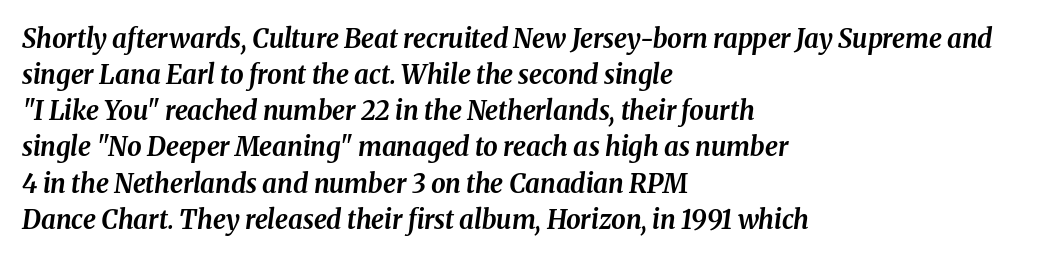
Typographic density is high because the face is bold. The space directly below the letters is spotless. Summary of vertical rhythm: regular, with standard interline spacing. Here the glyphs are tracked normally, forming tight word shapes.
